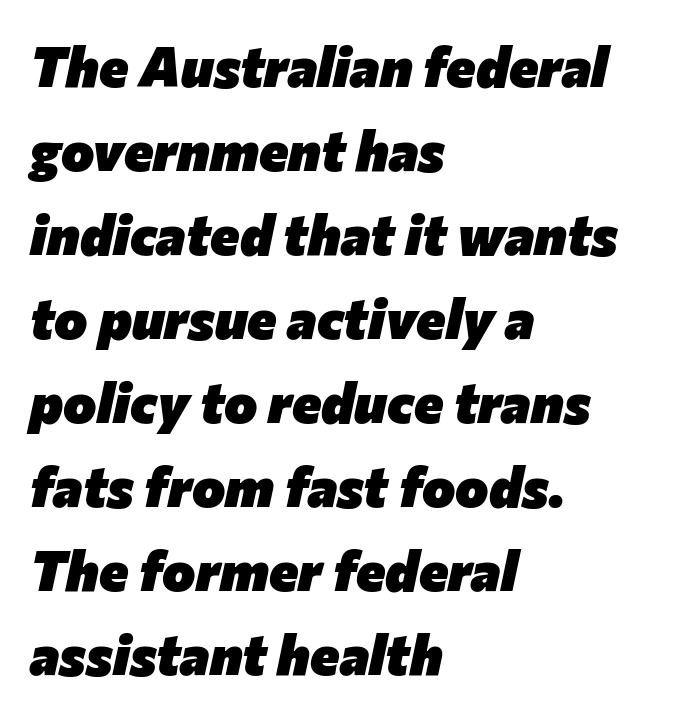
The image shows 56 px heavy type, italic (leaning right); set left-aligned, normal line spacing (1.5x), normal letter spacing, not underlined; low stroke contrast and a medium x-height.
